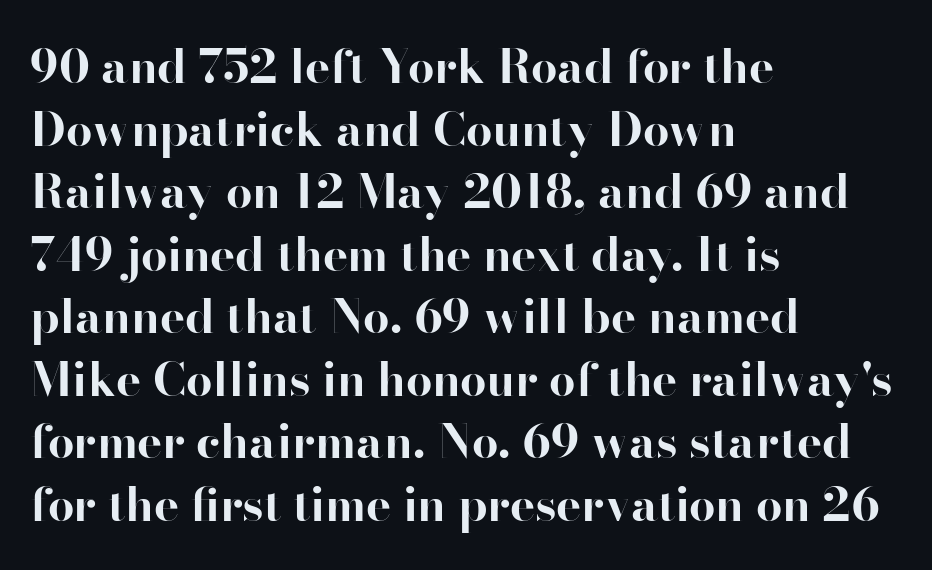
The passage shown is typeset with a serif family. Is there much room between lines? A standard amount, neither cramped nor airy. Each letter keeps its own natural width here, so spacing adapts to shape. Only glyphs here, with clear space below each row. Does the copy run flush right? No — it runs flush left.
